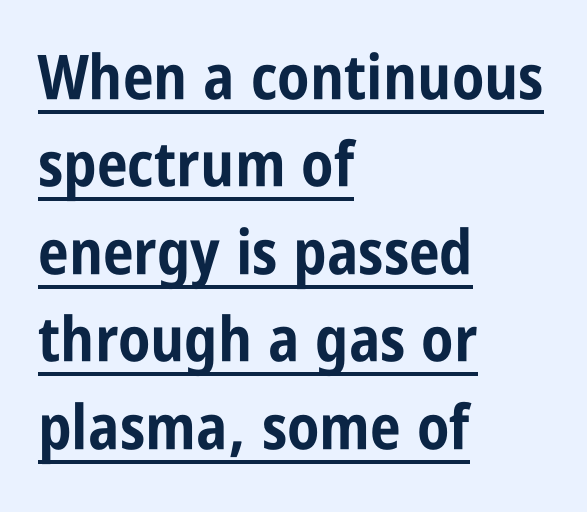
This is sans-serif lettering, the kind often seen on screens and signage. These lines carry a lot of weight — the face is fully bold. Vertical spacing — default. Casual observation: everything's shoved over to the left. Ordinary non-slanted type is in use.
